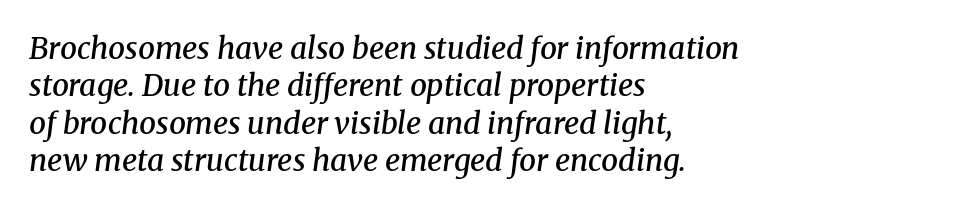
{"serif": "yes", "italic": "yes", "lean": "right", "slant_degrees": 8, "bold": "semi", "weight": "semibold", "width": "normal", "stroke_contrast": "medium", "x_height": "medium", "monospaced": "no", "underline": "no", "align": "left", "line_spacing": "normal", "line_spacing_ratio": 1.25, "letter_spacing": "normal", "letter_spacing_em": 0.0, "glyph_px": 30}
